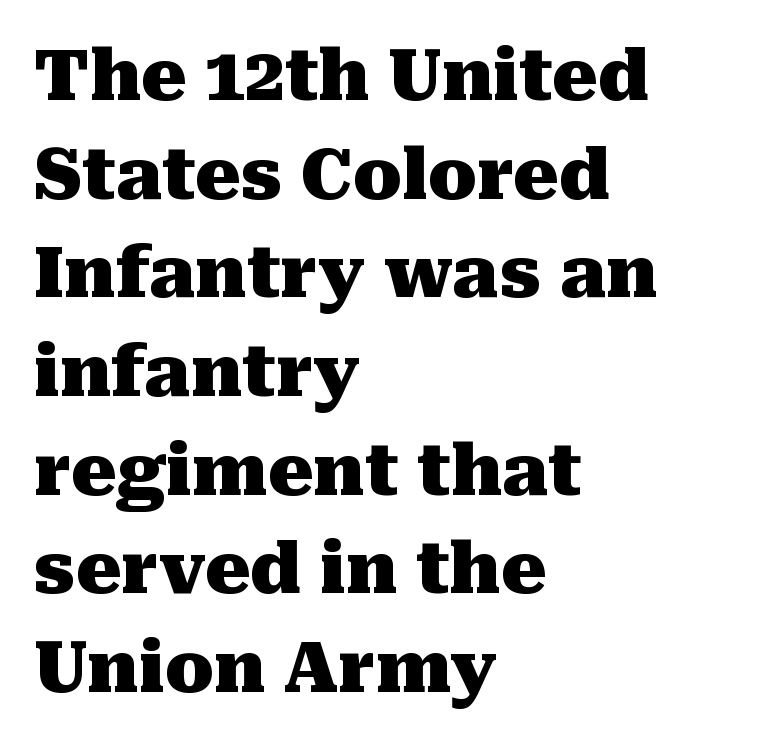
These lines carry a lot of weight — the face is fully bold. This rendering uses left alignment, leaving the right contour irregular. Are there feet on the stems? There are — it's a serif. These lines were composed using upright roman letters.
